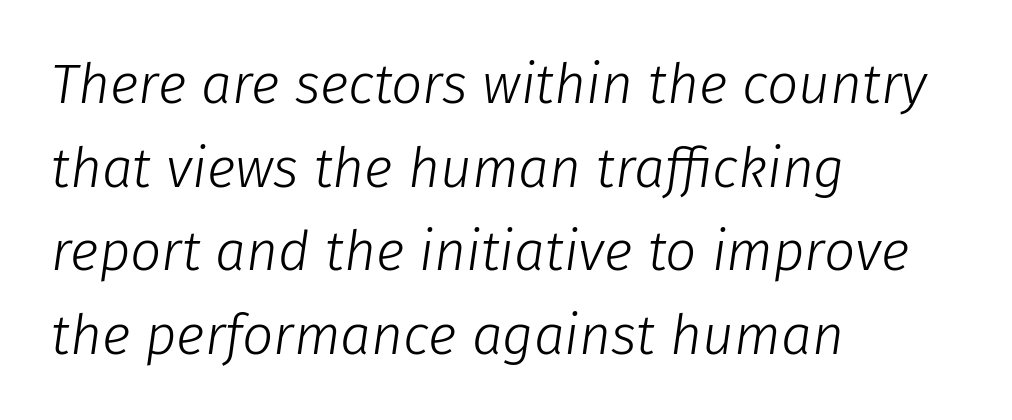
Q: Is the text bold? A: No.
Q: Is the text italic (slanted)? A: Yes, it leans right by about 8 degrees.
Q: Is the text underlined? A: No.
Q: How is the paragraph aligned? A: Left-aligned.
Q: Is the spacing between letters normal or unusually wide? A: Normal.
Q: Is the spacing between lines tight, normal or loose? A: Normal.
Q: Width (condensed, normal, or wide)? A: Normal.
Q: Stroke contrast? A: Low.
Q: x-height? A: Medium.
Q: Monospaced? A: No.
